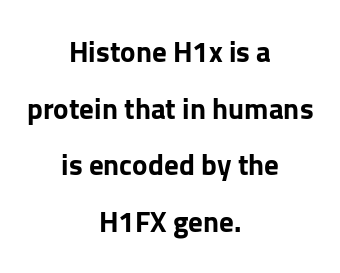
{"serif": "no", "italic": "no", "bold": "yes", "weight": "bold", "width": "normal", "stroke_contrast": "low", "x_height": "medium", "monospaced": "no", "underline": "no", "align": "center", "line_spacing": "loose", "line_spacing_ratio": 1.95, "letter_spacing": "normal", "letter_spacing_em": 0.0, "glyph_px": 29}
